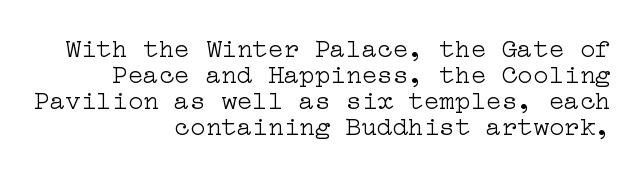
Here the glyphs are tracked normally, forming tight word shapes. Line ends are locked; line starts wander. The lettering holds an erect, upright posture throughout. No heavy texture on the line: the type isn't bold. The words here are not underlined.
